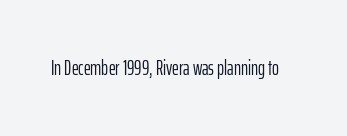
{"italic": "no", "bold": "no", "underline": "no", "letter_spacing": "normal", "letter_spacing_em": 0.0, "glyph_px": 21}
